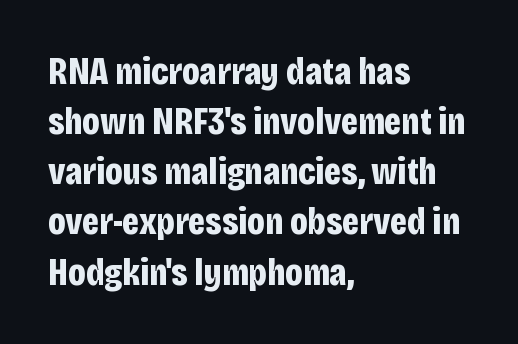
You could call the tracking neutral — neither tight nor loose. Layout note: lines flush left. Each letter's strokes conclude bluntly, with no projecting serifs. Weight check: bold — yes, fully. The space directly below the letters is spotless.
